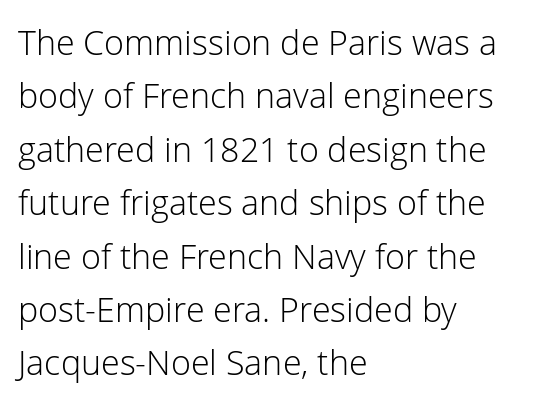
A typesetter would call this proportional, since set widths differ per character. Caption: standard tracking, unaltered. Reading down the column, the eye jumps a familiar distance to each next line. Notice how the stems are strictly vertical — no italics here.
